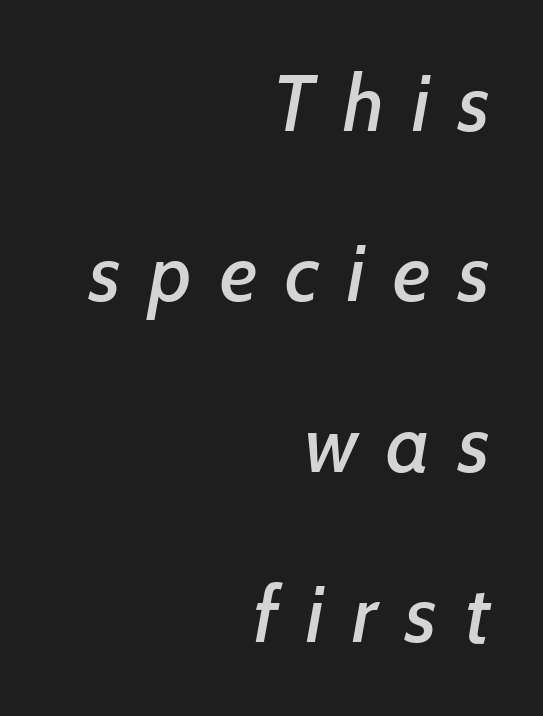
The image shows 80 px text type, italic (leaning right); set right-aligned, loose line spacing (2.13x), unusually wide letter spacing (+0.35 em), not underlined; low stroke contrast and a medium x-height.
